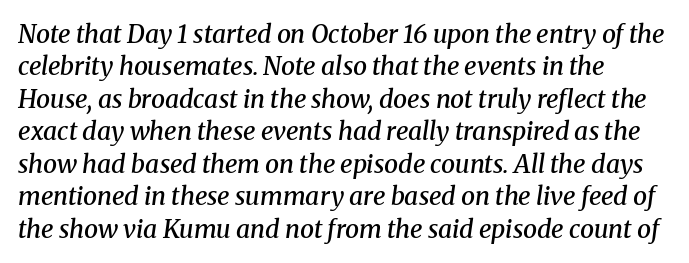
Q: Is the text bold? A: Semi-bold.
Q: Is the text italic (slanted)? A: Yes, it leans right by about 8 degrees.
Q: Is the text underlined? A: No.
Q: How is the paragraph aligned? A: Left-aligned.
Q: Is the spacing between letters normal or unusually wide? A: Normal.
Q: Is the spacing between lines tight, normal or loose? A: Normal.
